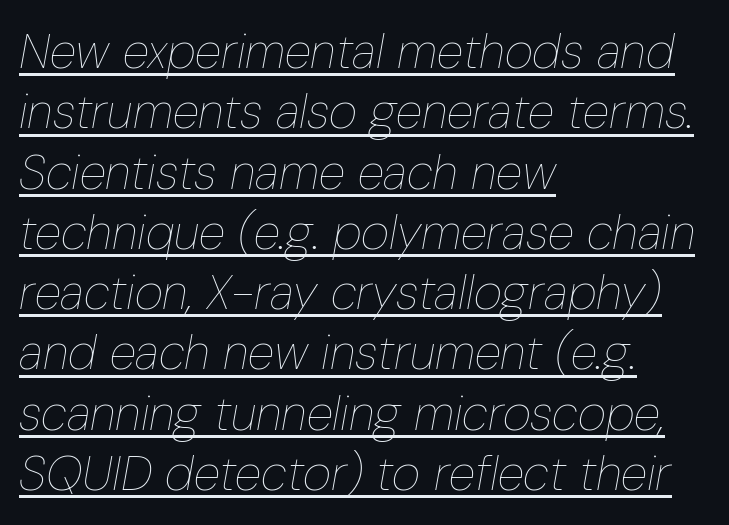
The glyphs are accompanied by a horizontal stroke just below them. A typesetter would call this proportional, since set widths differ per character. The compositor pushed each line to the left boundary. The passage shown is not bold in any degree. The lettering tilts uniformly, giving the passage an italic look.
